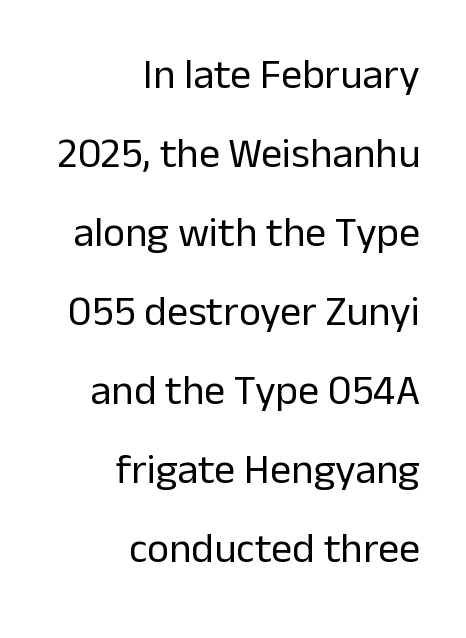
{"serif": "no", "italic": "no", "bold": "no", "weight": "regular", "width": "normal", "stroke_contrast": "low", "x_height": "medium", "monospaced": "no", "underline": "no", "align": "right", "line_spacing_ratio": 1.88, "letter_spacing": "normal", "letter_spacing_em": 0.0, "glyph_px": 42}
